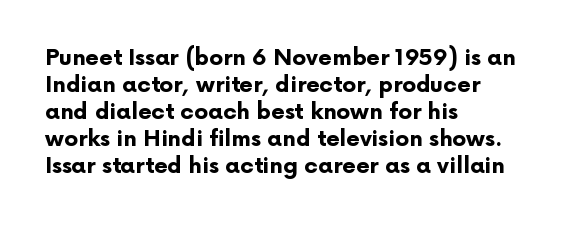
Q: Is the text bold? A: Yes.
Q: Is the text italic (slanted)? A: No, it is upright.
Q: Is the text underlined? A: No.
Q: How is the paragraph aligned? A: Left-aligned.
Q: Is the spacing between letters normal or unusually wide? A: Normal.
